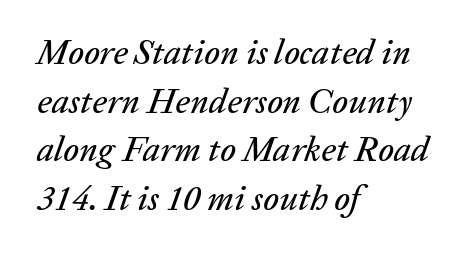
The image shows 35 px text type, italic (leaning right); set left-aligned, normal line spacing (1.39x), normal letter spacing, not underlined; low stroke contrast and a medium x-height.
